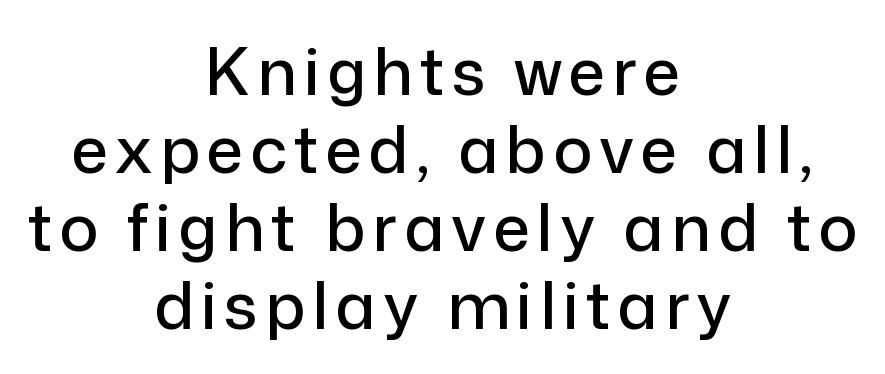
Leftover space on each line is divided equally before and after the words. Letterform terminals end flat and unadorned throughout the passage. You could not count columns in this text — the font is proportionally spaced. Italic: no, the glyphs are upright roman.
